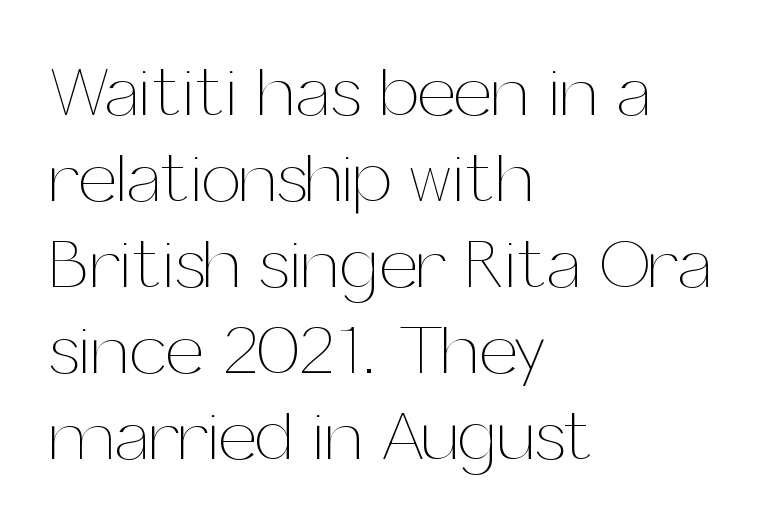
Heaviness? Minimal to ordinary, like unemphasized prose. No word sits above an underline. Think of a printed novel: that variable character pitch is what you see here. Nobody touched the tracking dial on this one.
